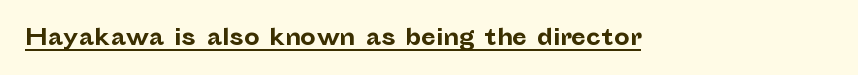
{"italic": "no", "bold": "yes", "underline": "yes", "letter_spacing": "normal", "letter_spacing_em": 0.0, "glyph_px": 22}
